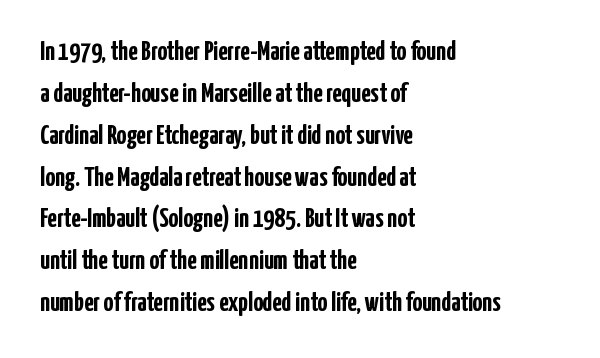
The face used here has the dense, thick strokes of a bold. Students, observe: this is what conventionally led text looks like. Notice how the stems are strictly vertical — no italics here. The setting favours the left margin, as ordinary paragraphs usually do.
